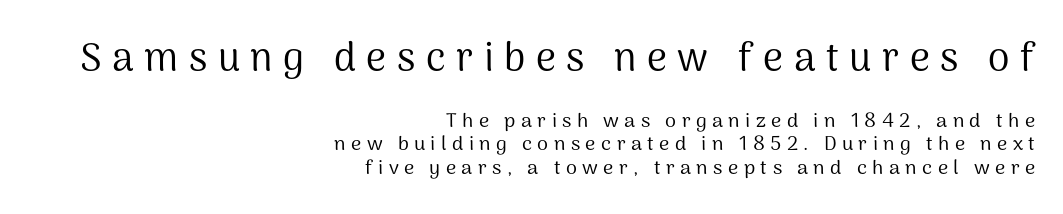
Q: Is the text bold? A: No.
Q: Is the text italic (slanted)? A: No, it is upright.
Q: Is the typeface a serif or a sans-serif typeface? A: Sans-serif.
Q: Is the text underlined? A: No.
Q: How is the paragraph aligned? A: Right-aligned.
Q: Is the spacing between letters normal or unusually wide? A: Unusually wide.
Q: Which block of text is set in a larger size, the first (top) or the second (bottom)? A: The first (top) one.
Q: Width (condensed, normal, or wide)? A: Normal.
Q: Stroke contrast? A: Medium.
Q: x-height? A: Medium.
Q: Monospaced? A: No.
